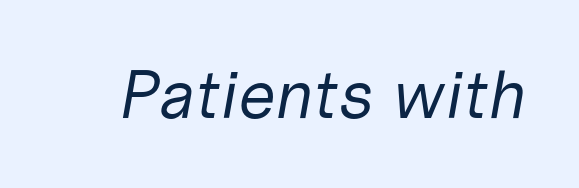
Q: Is the text bold? A: No.
Q: Is the text italic (slanted)? A: Yes, it leans right by about 10 degrees.
Q: Is the text underlined? A: No.
Q: Is the spacing between letters normal or unusually wide? A: Normal.
Q: Width (condensed, normal, or wide)? A: Normal.
Q: Stroke contrast? A: Low.
Q: x-height? A: Medium.
Q: Monospaced? A: No.
